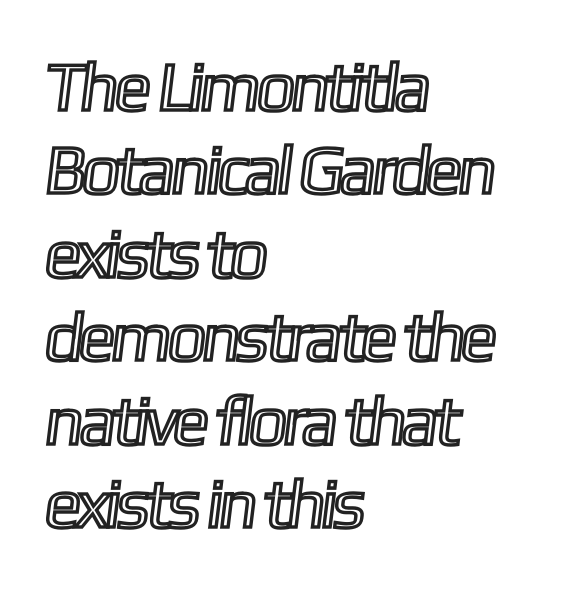
Q: Is the text underlined? A: No.
Q: How is the paragraph aligned? A: Left-aligned.
Q: Is the spacing between letters normal or unusually wide? A: Normal.
Q: Width (condensed, normal, or wide)? A: Condensed.
Q: x-height? A: Medium.
Q: Monospaced? A: No.
